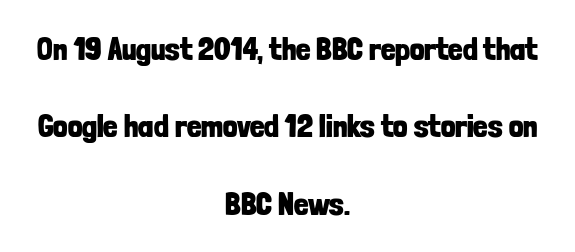
This is sans-serif lettering, the kind often seen on screens and signage. Just letters on the line, the space beneath them empty. Baseline-to-baseline distance is far greater than the letter height. Every letter is thick-stroked: bold, no question. Letter spacing: default.
